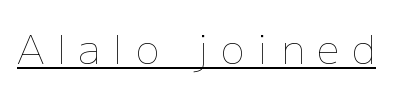
Q: Is the text bold? A: No.
Q: Is the text italic (slanted)? A: No, it is upright.
Q: Is the text underlined? A: Yes.
Q: Is the spacing between letters normal or unusually wide? A: Unusually wide.
Q: Width (condensed, normal, or wide)? A: Normal.
Q: Stroke contrast? A: Low.
Q: x-height? A: Medium.
Q: Monospaced? A: No.
